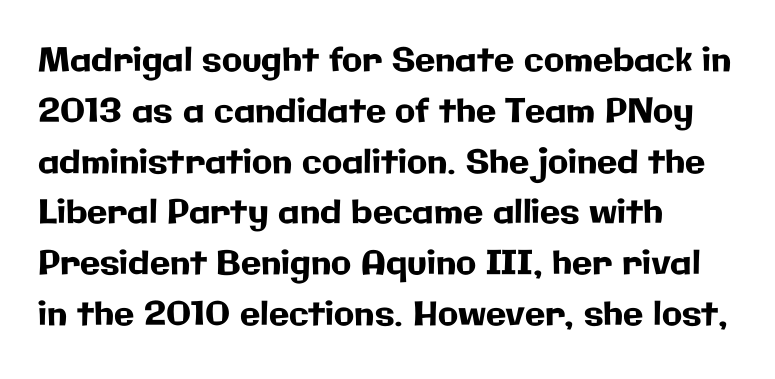
{"serif": "no", "italic": "no", "width": "normal", "stroke_contrast": "low", "x_height": "medium", "monospaced": "no", "underline": "no", "align": "left", "line_spacing": "normal", "line_spacing_ratio": 1.54, "letter_spacing": "normal", "letter_spacing_em": 0.0, "glyph_px": 33}
